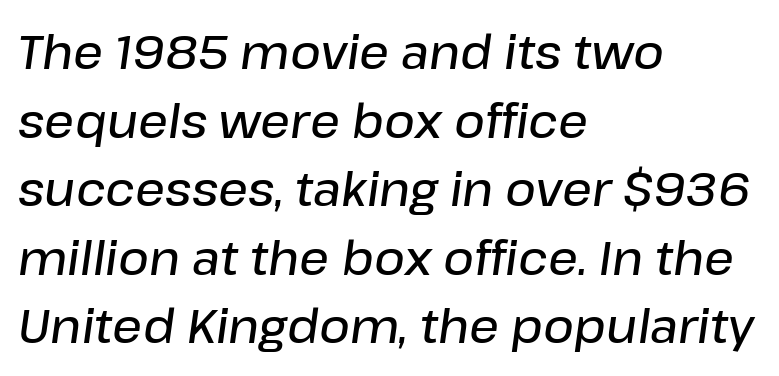
The axis of the letterforms is tilted away from vertical. The zone under the glyphs is completely vacant. Vertically, the passage feels balanced, rows spaced as you'd expect. The horizontal fit of the characters is conventional and even. Bold? Not quite — semibold, heavier than regular but stopping short.
